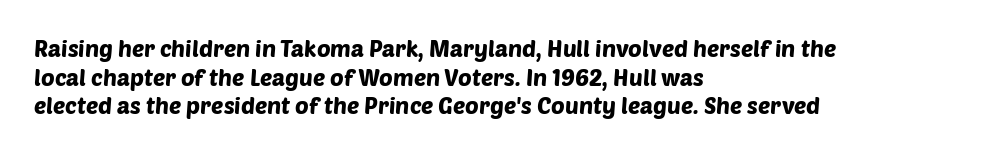
Q: Is the text underlined? A: No.
Q: How is the paragraph aligned? A: Left-aligned.
Q: Is the spacing between letters normal or unusually wide? A: Normal.
Q: Is the spacing between lines tight, normal or loose? A: Normal.
